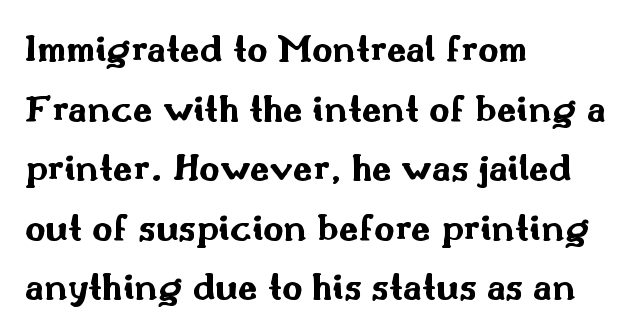
{"serif": "no", "italic": "no", "bold": "yes", "weight": "bold", "width": "wide", "stroke_contrast": "medium", "x_height": "small", "monospaced": "no", "underline": "no", "align": "left", "line_spacing": "normal", "line_spacing_ratio": 1.49, "letter_spacing": "normal", "letter_spacing_em": 0.0, "glyph_px": 40}
